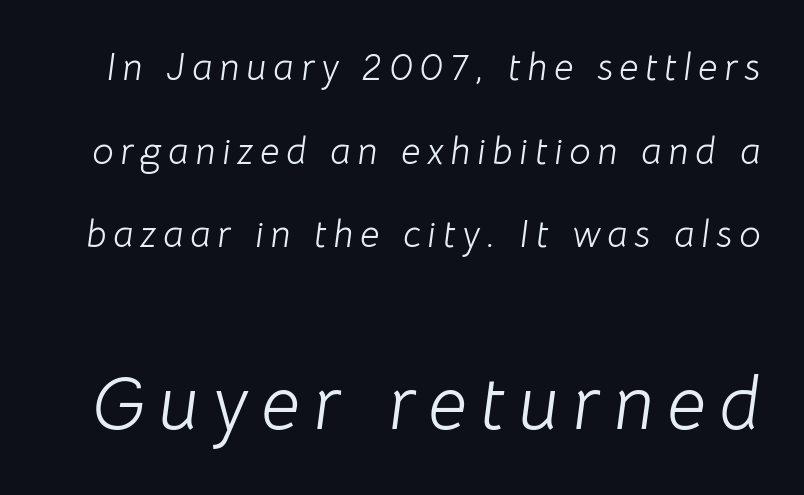
{"italic": "yes", "lean": "right", "slant_degrees": 8, "bold": "no", "weight": "light", "width": "normal", "stroke_contrast": "low", "x_height": "medium", "monospaced": "no", "underline": "no", "line_spacing": "loose", "line_spacing_ratio": 2.2, "larger_block": "second", "size_ratio": 2.0, "glyph_px": 76}
